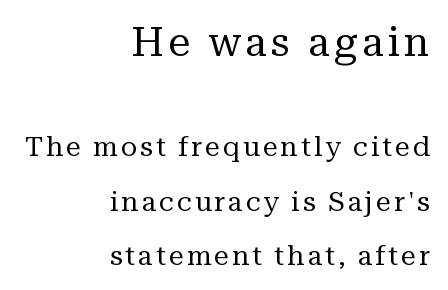
The image shows 40 px regular-weight serif type, upright; set right-aligned, loose line spacing (2.01x), not underlined; the first (top) block is 1.48x larger; medium stroke contrast and a medium x-height.
